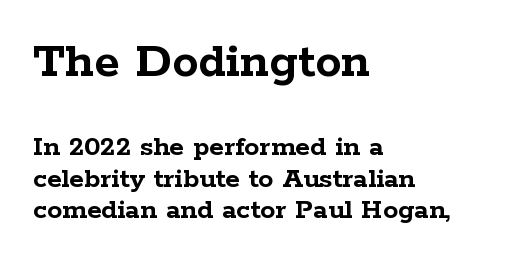
The typography opts for an upright posture over an oblique one. This sample has the flowing, uneven cadence of proportional lettering. Here the first block reads like a headline and the second like body copy. The text block is weighted toward the left margin, trailing off unevenly rightward.
